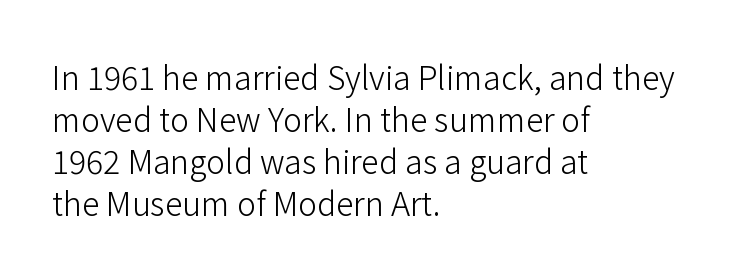
The image shows 32 px light sans-serif type, upright; set left-aligned, normal line spacing (1.31x), normal letter spacing, not underlined; low stroke contrast and a medium x-height.
